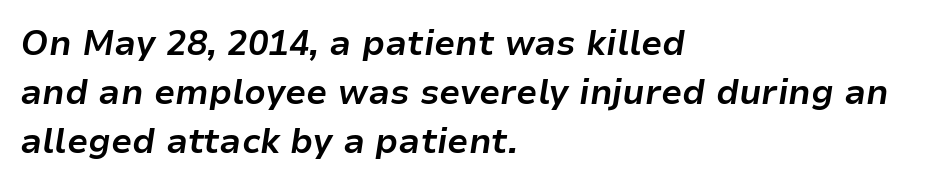
The image shows 34 px bold type, italic (leaning right); set left-aligned, normal line spacing (1.44x), normal letter spacing, not underlined; low stroke contrast and a medium x-height.
